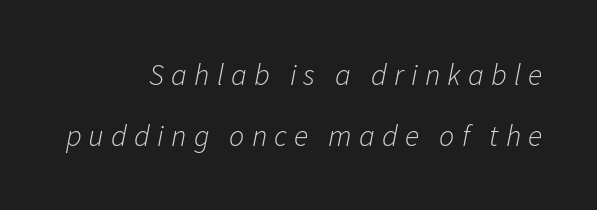
If you drew a line through each stem, it would be angled. Letters rest on an invisible, unmarked baseline. This reads as an unemphasized weight, regular at the heaviest. Every row of glyphs terminates at an identical x-position on the right. Interline gaps are noticeably wide in this sample.
